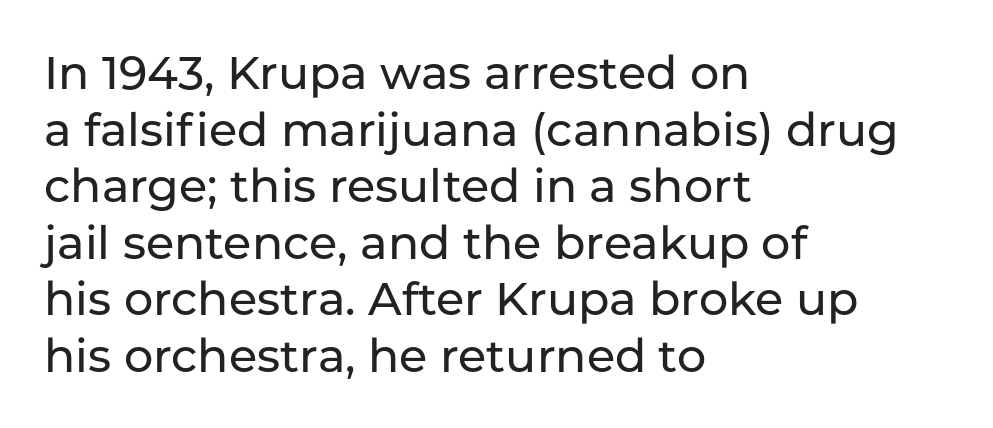
Q: Is the text italic (slanted)? A: No, it is upright.
Q: Is the typeface a serif or a sans-serif typeface? A: Sans-serif.
Q: Is the text underlined? A: No.
Q: How is the paragraph aligned? A: Left-aligned.
Q: Is the spacing between letters normal or unusually wide? A: Normal.
Q: Width (condensed, normal, or wide)? A: Normal.
Q: Stroke contrast? A: Low.
Q: x-height? A: Medium.
Q: Monospaced? A: No.
